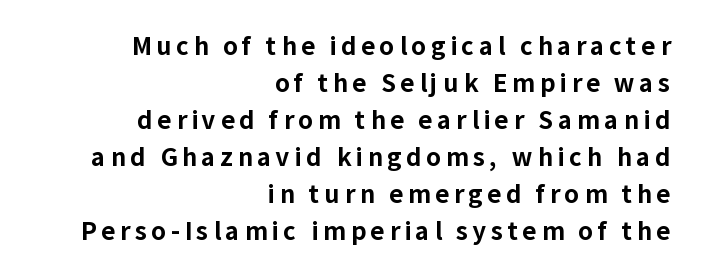
{"italic": "no", "bold": "yes", "underline": "no", "align": "right", "line_spacing": "normal", "line_spacing_ratio": 1.54, "glyph_px": 24}
